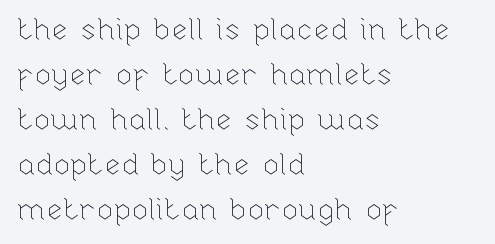
It's the straight-up-and-down kind of type. Each new line begins a customary step beneath the previous one. These lines are rendered in a variable-pitch font. The font sits on the lighter half of the weight spectrum, regular included. Only glyphs here, with clear space below each row. Short note: letters normally spaced.
